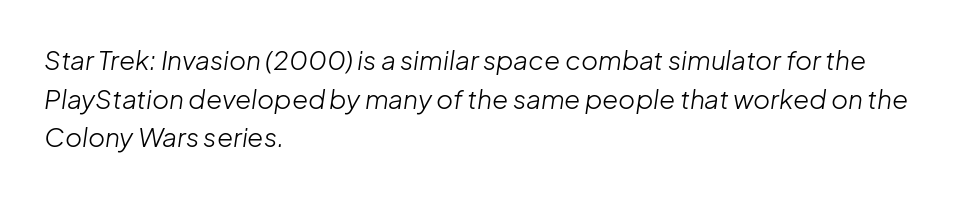
Q: Is the text bold? A: No.
Q: Is the text italic (slanted)? A: Yes, it leans right by about 8 degrees.
Q: Is the text underlined? A: No.
Q: How is the paragraph aligned? A: Left-aligned.
Q: Is the spacing between letters normal or unusually wide? A: Normal.
Q: Is the spacing between lines tight, normal or loose? A: Normal.
